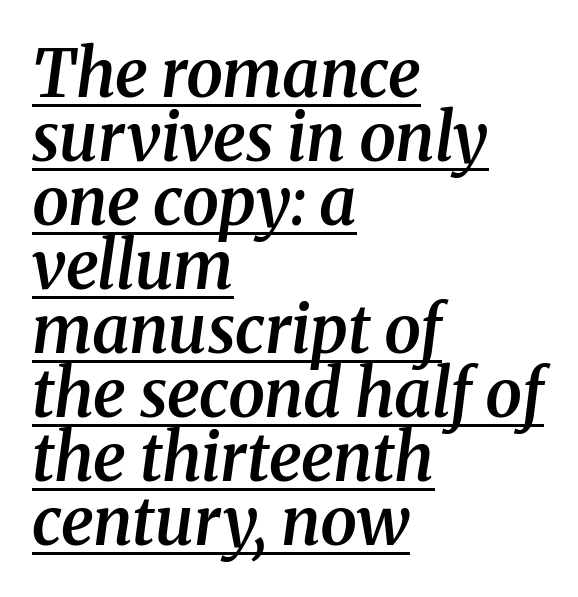
One glance says dense: line gaps are narrower than usual. One-word summary of the alignment: left. The face used here is rendered with its standard letterfit. The face used here is proportionally spaced, like ordinary book or web type.
